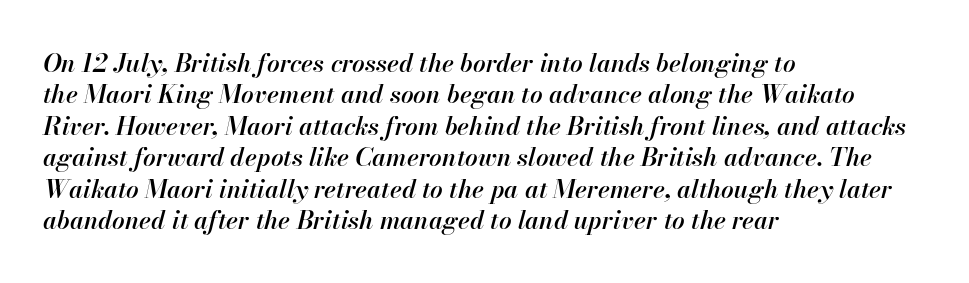
{"italic": "yes", "lean": "right", "slant_degrees": 13, "bold": "semi", "underline": "no", "align": "left", "line_spacing": "normal", "line_spacing_ratio": 1.26, "letter_spacing": "normal", "letter_spacing_em": 0.0, "glyph_px": 25}
